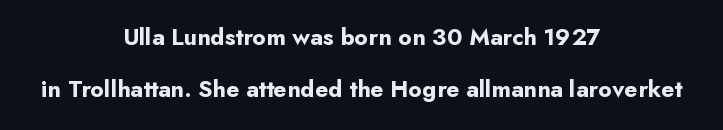
The tracking reads as untouched default to a designer's eye. The setting favours the middle, as headings and verse often do. Unmarked baselines from the first word to the last. A roman cut, with each character standing at attention. One glance says open: line gaps are wider than usual.
